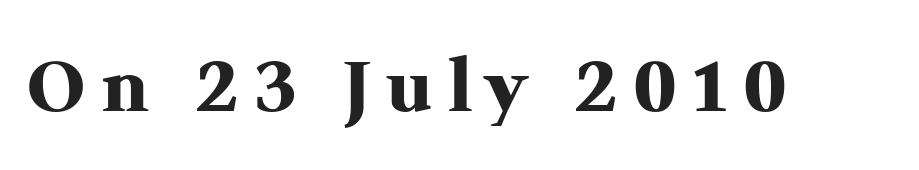
Q: Is the text bold? A: Yes.
Q: Is the text italic (slanted)? A: No, it is upright.
Q: Is the typeface a serif or a sans-serif typeface? A: Serif.
Q: Is the text underlined? A: No.
Q: Is the spacing between letters normal or unusually wide? A: Unusually wide.
Q: Width (condensed, normal, or wide)? A: Normal.
Q: Stroke contrast? A: Medium.
Q: x-height? A: Medium.
Q: Monospaced? A: No.
